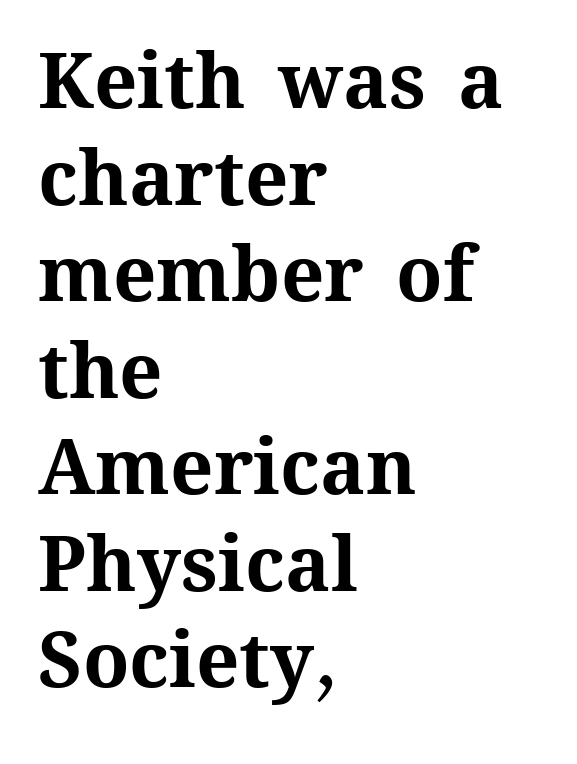
The letters stand upright; this is a roman face. Check under the words: just untouched page. Look at the tracking — it's just the regular setting, nothing added. The leading is moderate, giving the passage an even texture. These lines are rendered in a variable-pitch font.
